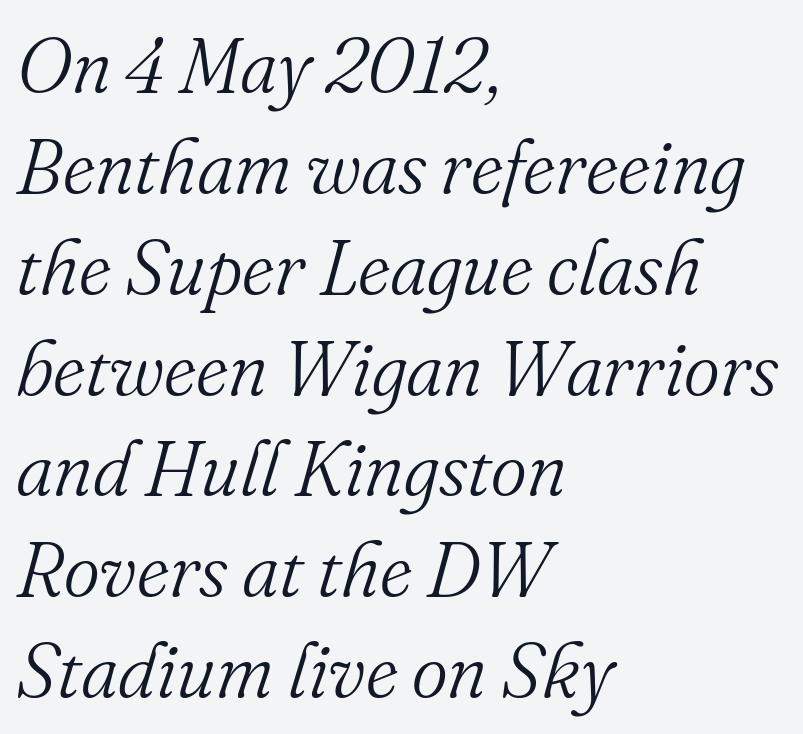
Q: Is the text bold? A: No.
Q: Is the text italic (slanted)? A: Yes, it leans right by about 16 degrees.
Q: Is the typeface a serif or a sans-serif typeface? A: Serif.
Q: Is the text underlined? A: No.
Q: How is the paragraph aligned? A: Left-aligned.
Q: Is the spacing between letters normal or unusually wide? A: Normal.
Q: Is the spacing between lines tight, normal or loose? A: Normal.
Q: Width (condensed, normal, or wide)? A: Normal.
Q: Stroke contrast? A: Medium.
Q: x-height? A: Small.
Q: Monospaced? A: No.
